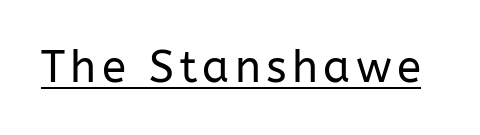
The image shows 44 px regular-weight sans-serif type, upright; set underlined; low stroke contrast and a medium x-height.
